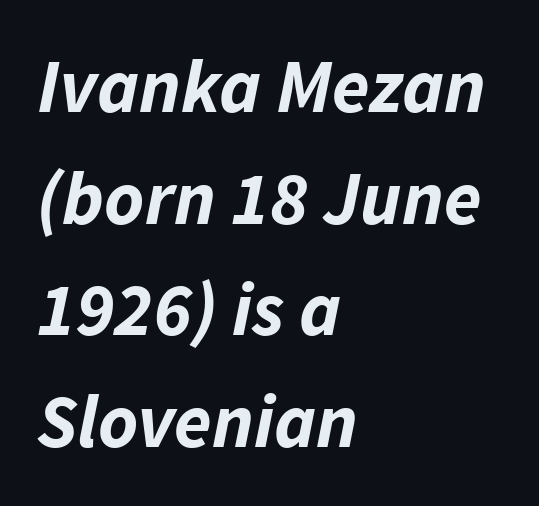
Q: Is the text bold? A: Yes.
Q: Is the text italic (slanted)? A: Yes, it leans right by about 11 degrees.
Q: Is the text underlined? A: No.
Q: How is the paragraph aligned? A: Left-aligned.
Q: Is the spacing between letters normal or unusually wide? A: Normal.
Q: Is the spacing between lines tight, normal or loose? A: Normal.
Q: Width (condensed, normal, or wide)? A: Normal.
Q: Stroke contrast? A: Low.
Q: x-height? A: Medium.
Q: Monospaced? A: No.
